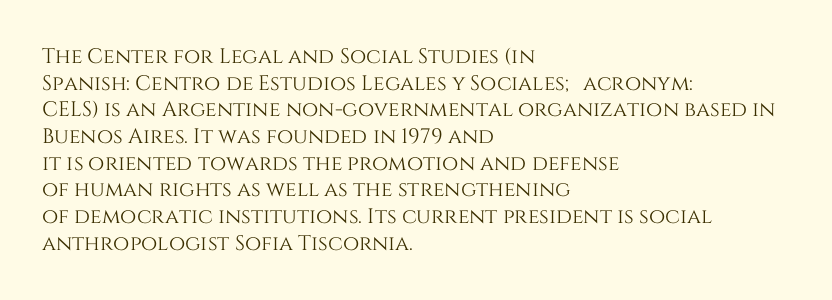
The image shows 21 px text type, upright; set left-aligned, normal line spacing (1.27x), normal letter spacing, not underlined.
